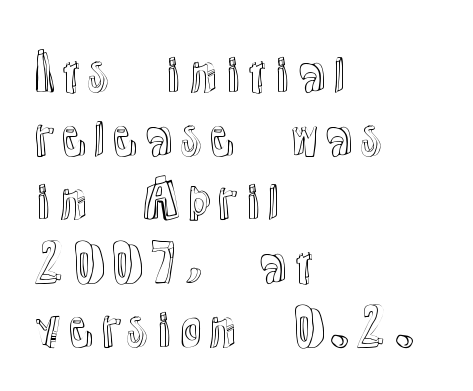
Look at the tracking — it's just the regular setting, nothing added. Character widths vary here, with narrow letters taking less room than wide ones. Compared with typical paragraphs, the rows here are spaced about the same. The paragraph shown leans on its left margin.
